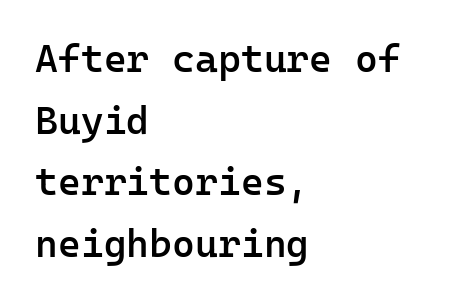
Q: Is the text bold? A: Semi-bold.
Q: Is the text italic (slanted)? A: No, it is upright.
Q: Is the typeface a serif or a sans-serif typeface? A: Sans-serif.
Q: Is the text underlined? A: No.
Q: How is the paragraph aligned? A: Left-aligned.
Q: Is the spacing between letters normal or unusually wide? A: Normal.
Q: Is the spacing between lines tight, normal or loose? A: Normal.
Q: Width (condensed, normal, or wide)? A: Normal.
Q: Stroke contrast? A: Low.
Q: x-height? A: Medium.
Q: Monospaced? A: Yes.
